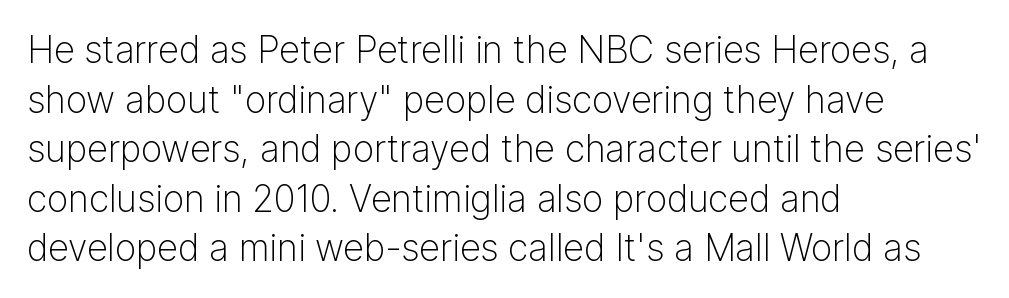
{"serif": "no", "italic": "no", "bold": "no", "weight": "light", "width": "normal", "stroke_contrast": "low", "x_height": "medium", "monospaced": "no", "underline": "no", "align": "left", "line_spacing": "normal", "line_spacing_ratio": 1.34, "letter_spacing": "normal", "letter_spacing_em": 0.0, "glyph_px": 37}
